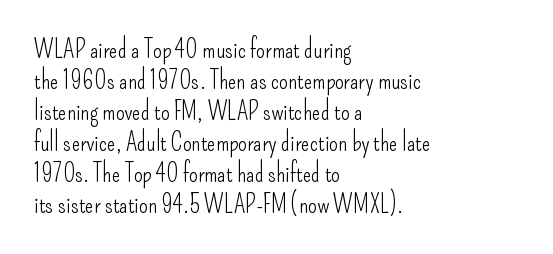
The image shows 25 px text type, upright; set left-aligned, line spacing 1.24x, normal letter spacing, not underlined.
